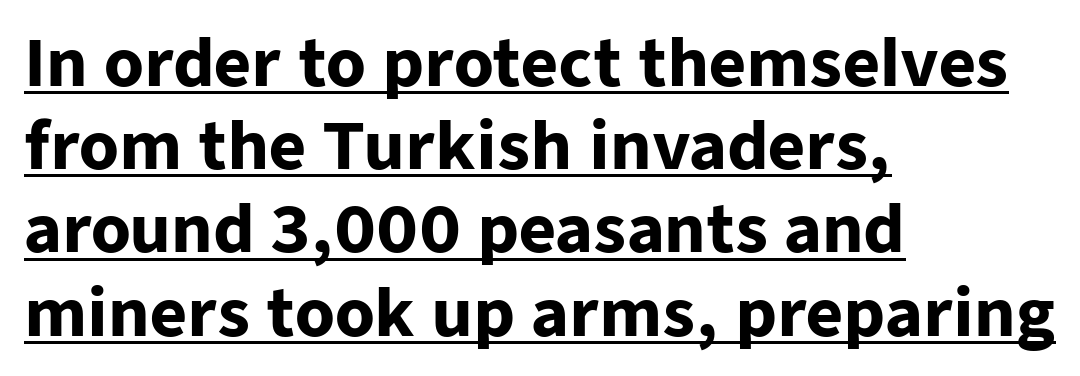
How heavy is the stroke? Heavy — this is a bold. This rendering features underlined lettering. Caption: multi-line text, flush left, ragged right. Looks like regular typesetting: each glyph gets only the width it needs.
